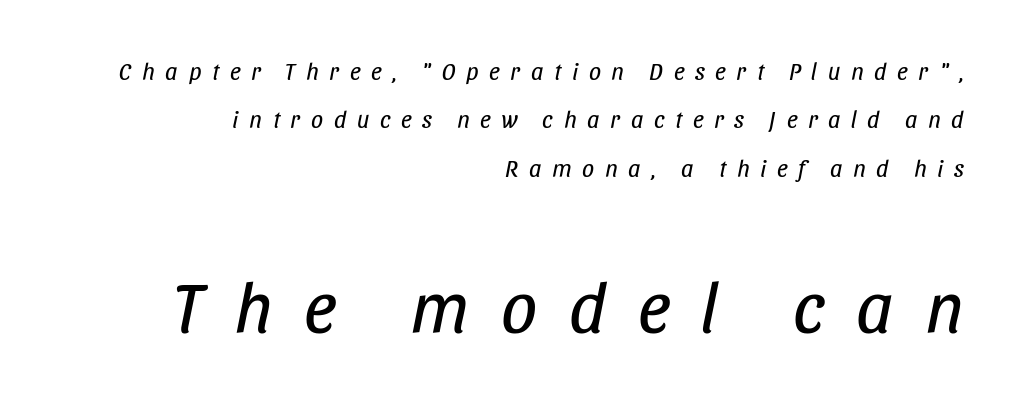
Q: Is the text bold? A: No.
Q: Is the text italic (slanted)? A: Yes, it leans right by about 11 degrees.
Q: Is the text underlined? A: No.
Q: How is the paragraph aligned? A: Right-aligned.
Q: Is the spacing between letters normal or unusually wide? A: Unusually wide.
Q: Is the spacing between lines tight, normal or loose? A: Loose.
Q: Which block of text is set in a larger size, the first (top) or the second (bottom)? A: The second (bottom) one.
Q: Width (condensed, normal, or wide)? A: Condensed.
Q: Stroke contrast? A: Low.
Q: x-height? A: Large.
Q: Monospaced? A: No.
